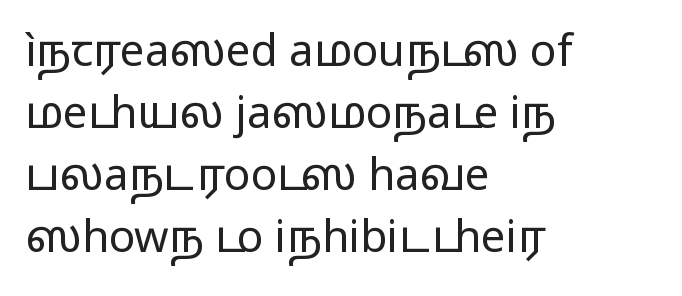
{"serif": "no", "italic": "no", "bold": "no", "weight": "regular", "width": "wide", "stroke_contrast": "low", "x_height": "medium", "monospaced": "no", "underline": "no", "align": "left", "line_spacing": "normal", "line_spacing_ratio": 1.41, "letter_spacing": "normal", "letter_spacing_em": 0.0, "glyph_px": 44}
